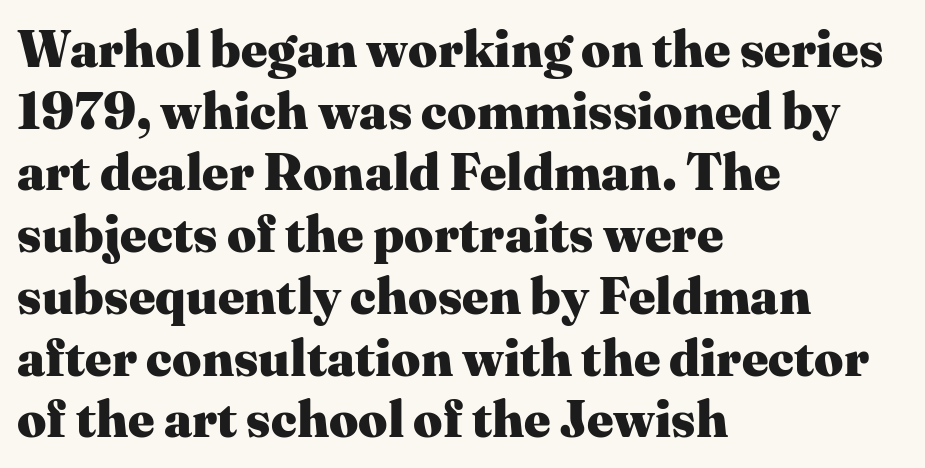
{"serif": "yes", "italic": "no", "bold": "yes", "weight": "heavy", "width": "normal", "stroke_contrast": "medium", "x_height": "medium", "monospaced": "no", "underline": "no", "align": "left", "line_spacing_ratio": 1.21, "letter_spacing": "normal", "letter_spacing_em": 0.0, "glyph_px": 51}
